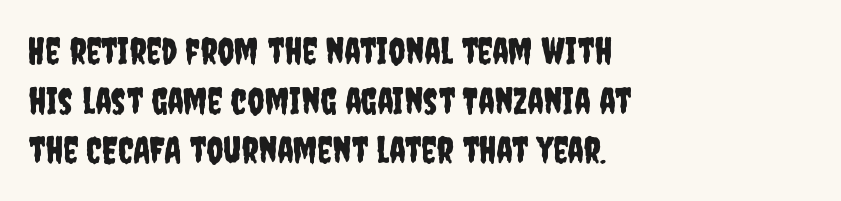
The image shows 37 px condensed sans-serif type, upright; set left-aligned, normal line spacing (1.34x), normal letter spacing, not underlined; low stroke contrast and a large x-height.
